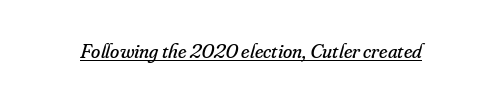
{"italic": "yes", "lean": "right", "slant_degrees": 16, "bold": "no", "underline": "yes", "letter_spacing": "normal", "letter_spacing_em": 0.0, "glyph_px": 21}
